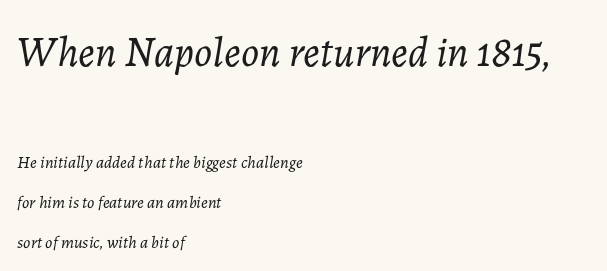
If you measured baseline to baseline, you'd find a long distance. The line texture is even and compact thanks to regular tracking. A classic flush-left, rag-right setting is used for this passage. The letterforms sit at book weight or below.
